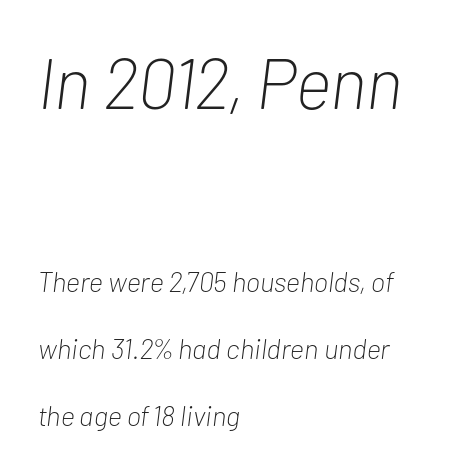
{"italic": "yes", "lean": "right", "slant_degrees": 7, "bold": "no", "weight": "light", "width": "condensed", "stroke_contrast": "low", "x_height": "medium", "monospaced": "no", "underline": "no", "align": "left", "line_spacing": "loose", "line_spacing_ratio": 2.39, "letter_spacing": "normal", "letter_spacing_em": 0.0, "larger_block": "first", "size_ratio": 2.54, "glyph_px": 71}
